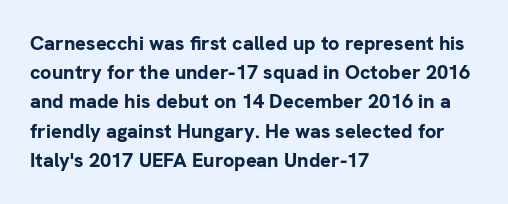
Q: Is the text bold? A: Yes.
Q: Is the text italic (slanted)? A: No, it is upright.
Q: Is the text underlined? A: No.
Q: How is the paragraph aligned? A: Left-aligned.
Q: Is the spacing between letters normal or unusually wide? A: Normal.
Q: Is the spacing between lines tight, normal or loose? A: Normal.
